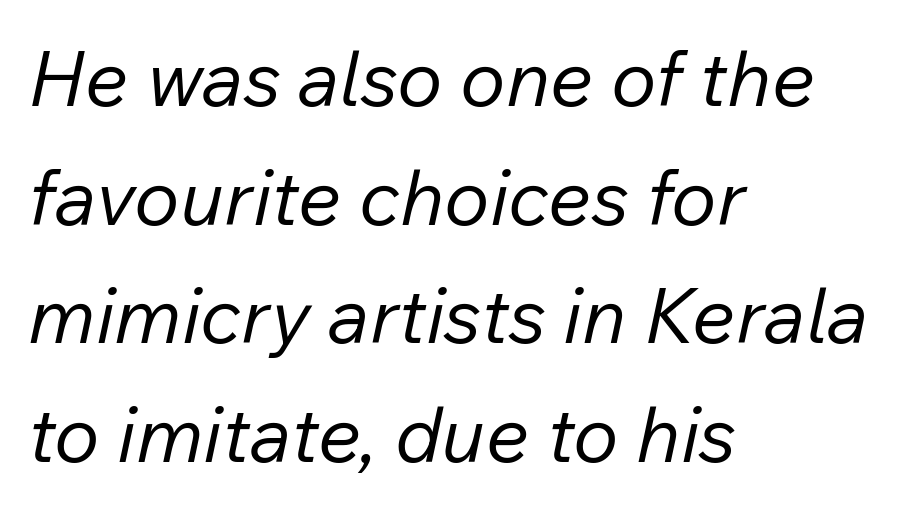
The image shows 77 px regular-weight type, italic (leaning right); set left-aligned, normal line spacing (1.54x), normal letter spacing, not underlined; low stroke contrast and a medium x-height.
